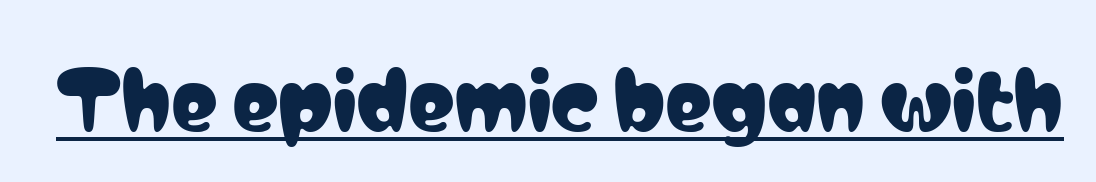
Q: Is the text italic (slanted)? A: No, it is upright.
Q: Is the typeface a serif or a sans-serif typeface? A: Sans-serif.
Q: Is the text underlined? A: Yes.
Q: Is the spacing between letters normal or unusually wide? A: Normal.
Q: Width (condensed, normal, or wide)? A: Condensed.
Q: Stroke contrast? A: Low.
Q: x-height? A: Medium.
Q: Monospaced? A: No.
